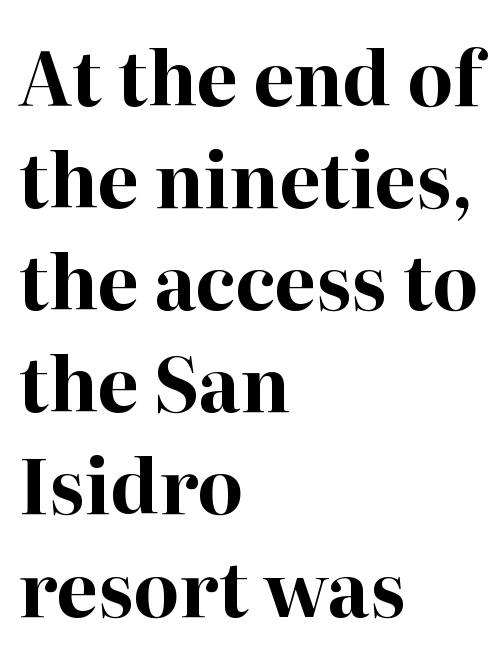
The image shows 74 px bold serif type, upright; set left-aligned, normal line spacing (1.38x), normal letter spacing, not underlined; high stroke contrast and a medium x-height.
